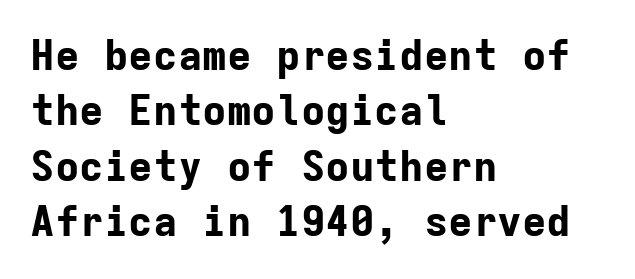
The image shows 41 px bold sans-serif type, upright, monospaced; set left-aligned, normal line spacing (1.35x), normal letter spacing, not underlined; low stroke contrast and a medium x-height.
